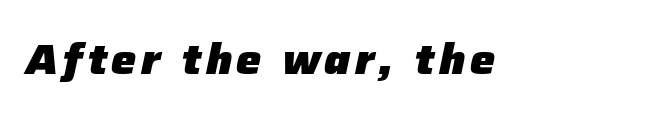
The image shows 42 px heavy type, italic (leaning right); set not underlined; low stroke contrast and a medium x-height.
